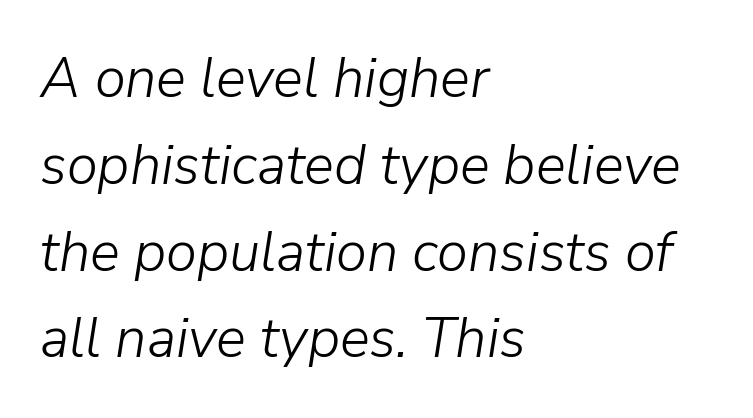
Q: Is the text bold? A: No.
Q: Is the text italic (slanted)? A: Yes, it leans right by about 9 degrees.
Q: Is the text underlined? A: No.
Q: How is the paragraph aligned? A: Left-aligned.
Q: Is the spacing between letters normal or unusually wide? A: Normal.
Q: Is the spacing between lines tight, normal or loose? A: Normal.
Q: Width (condensed, normal, or wide)? A: Normal.
Q: Stroke contrast? A: Low.
Q: x-height? A: Medium.
Q: Monospaced? A: No.
